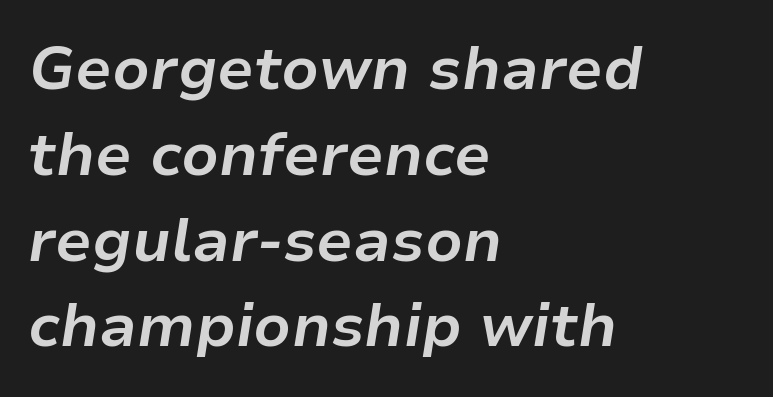
Q: Is the text bold? A: Yes.
Q: Is the text italic (slanted)? A: Yes, it leans right by about 9 degrees.
Q: Is the text underlined? A: No.
Q: How is the paragraph aligned? A: Left-aligned.
Q: Is the spacing between letters normal or unusually wide? A: Normal.
Q: Is the spacing between lines tight, normal or loose? A: Normal.
Q: Width (condensed, normal, or wide)? A: Normal.
Q: Stroke contrast? A: Low.
Q: x-height? A: Medium.
Q: Monospaced? A: No.
